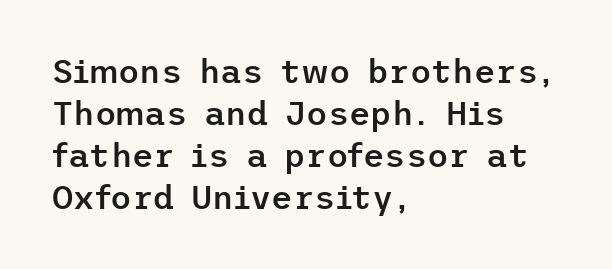
Short note: letters normally spaced. Decoration check: the copy has no underline. Each line starts at the same left margin while the right side varies. The passage shown is semibold, sitting just below true bold. It's the straight-up-and-down kind of type. Reading down the column, the eye jumps a familiar distance to each next line.
